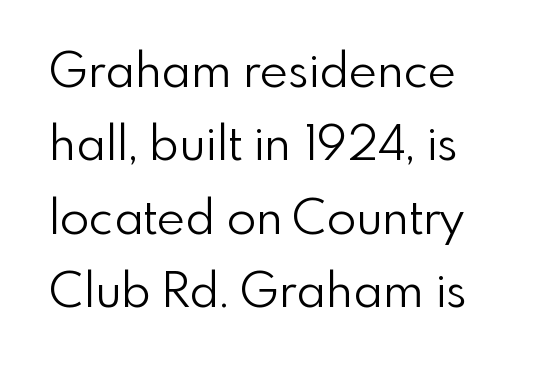
{"serif": "no", "italic": "no", "bold": "no", "weight": "light", "width": "normal", "stroke_contrast": "low", "x_height": "small", "monospaced": "no", "underline": "no", "align": "left", "line_spacing": "normal", "line_spacing_ratio": 1.53, "letter_spacing": "normal", "letter_spacing_em": 0.0, "glyph_px": 48}
